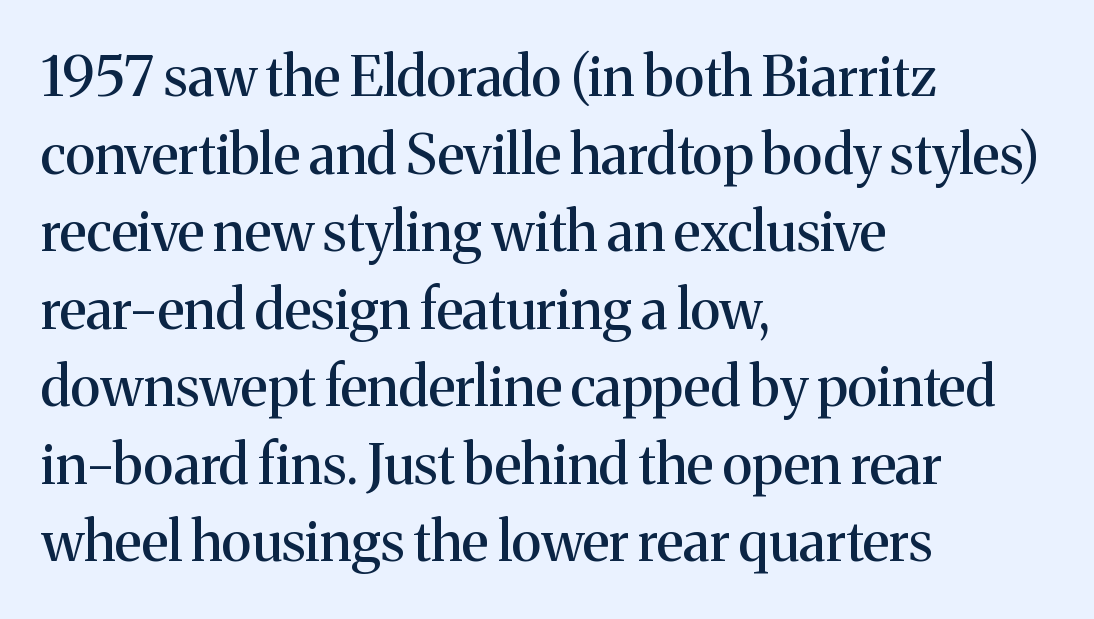
Rows of type keep a routine distance in the vertical direction. Upright lettering throughout. Anything drawn beneath the words? Only blank space. Letter spacing: default. Which margin do the lines hug? The left one — the right edge is uneven. Spacing verdict: proportional, widths tailored to each character.
